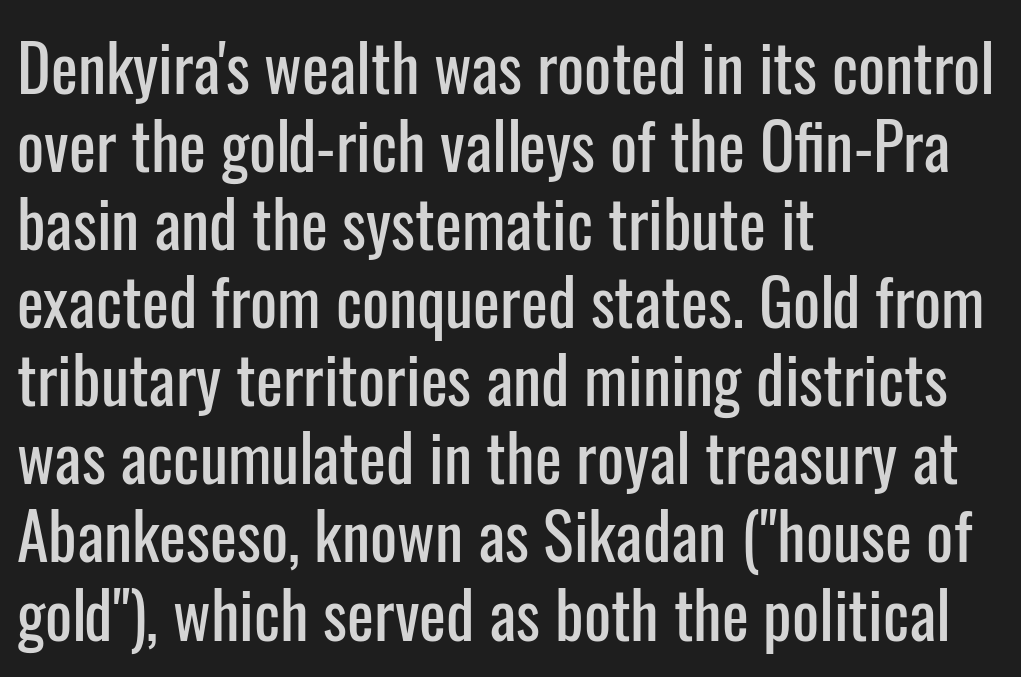
{"serif": "no", "italic": "no", "width": "condensed", "stroke_contrast": "low", "x_height": "medium", "monospaced": "no", "underline": "no", "align": "left", "line_spacing_ratio": 1.22, "letter_spacing": "normal", "letter_spacing_em": 0.0, "glyph_px": 64}
